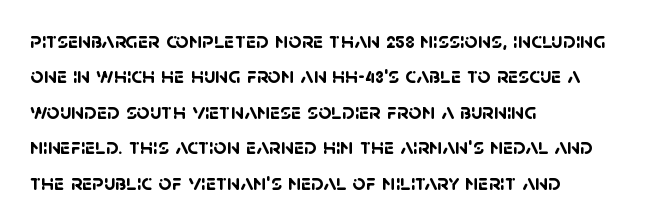
Short note: letters normally spaced. The passage shown is not underscored anywhere. You'd pick this weight for a headline — it's a proper bold. Regular leading.
